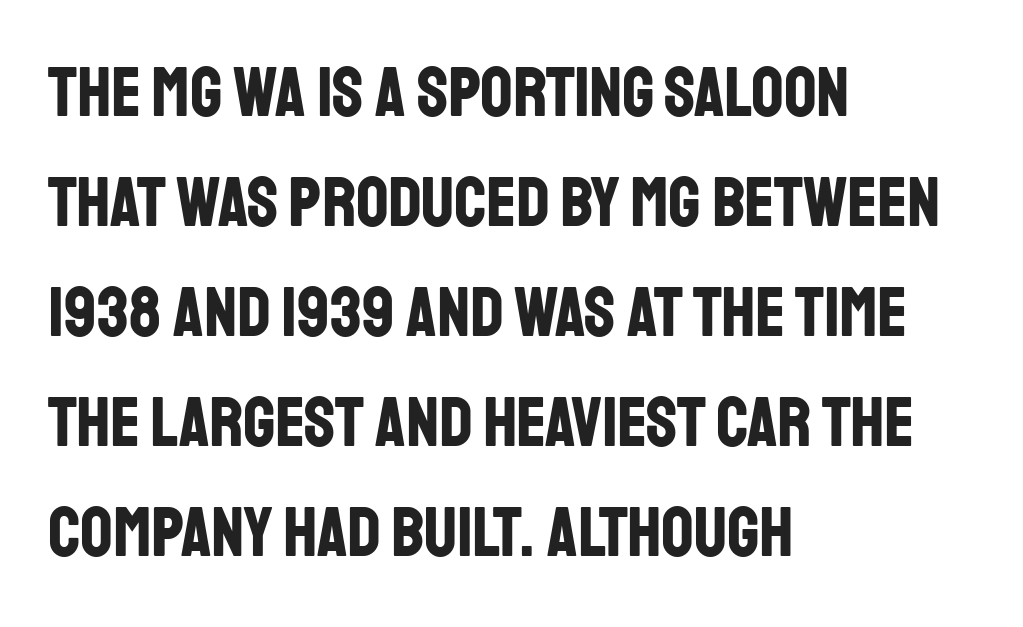
The image shows 71 px bold, condensed sans-serif type, upright; set left-aligned, normal line spacing (1.55x), normal letter spacing, not underlined; low stroke contrast and a large x-height.
